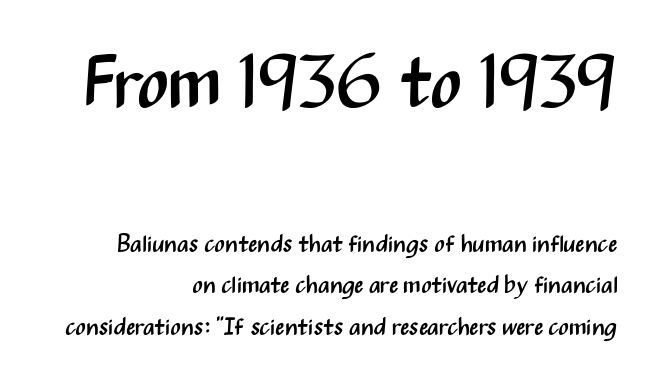
Q: Is the text bold? A: No.
Q: Is the text italic (slanted)? A: No, it is upright.
Q: Is the typeface a serif or a sans-serif typeface? A: Sans-serif.
Q: Is the text underlined? A: No.
Q: How is the paragraph aligned? A: Right-aligned.
Q: Is the spacing between letters normal or unusually wide? A: Normal.
Q: Which block of text is set in a larger size, the first (top) or the second (bottom)? A: The first (top) one.
Q: Width (condensed, normal, or wide)? A: Condensed.
Q: Stroke contrast? A: Medium.
Q: x-height? A: Medium.
Q: Monospaced? A: No.
